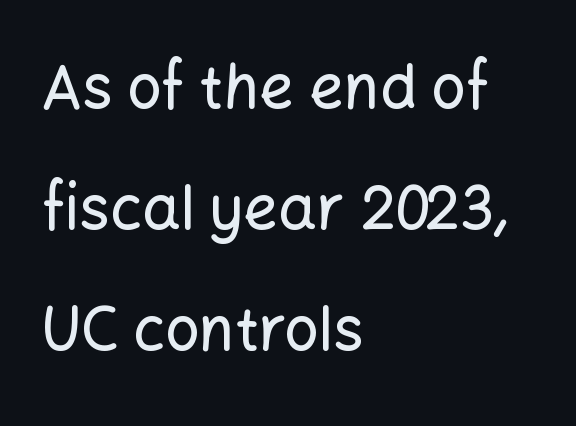
Casual observation: everything's shoved over to the left. Serif or sans? Sans — the stroke terminals are bare. Leading: increased. Ascenders rise straight up at ninety degrees. What stands out about the letter spacing? Nothing — it is the standard amount.
